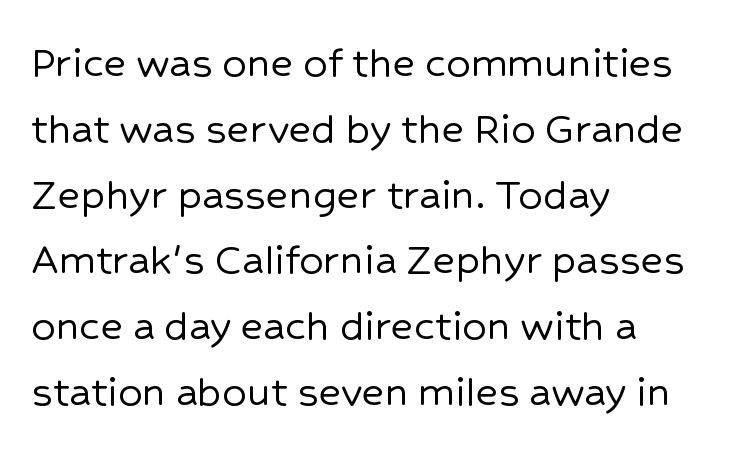
Q: Is the text italic (slanted)? A: No, it is upright.
Q: Is the typeface a serif or a sans-serif typeface? A: Sans-serif.
Q: Is the text underlined? A: No.
Q: How is the paragraph aligned? A: Left-aligned.
Q: Is the spacing between letters normal or unusually wide? A: Normal.
Q: Is the spacing between lines tight, normal or loose? A: Normal.
Q: Width (condensed, normal, or wide)? A: Normal.
Q: Stroke contrast? A: Low.
Q: x-height? A: Medium.
Q: Monospaced? A: No.
